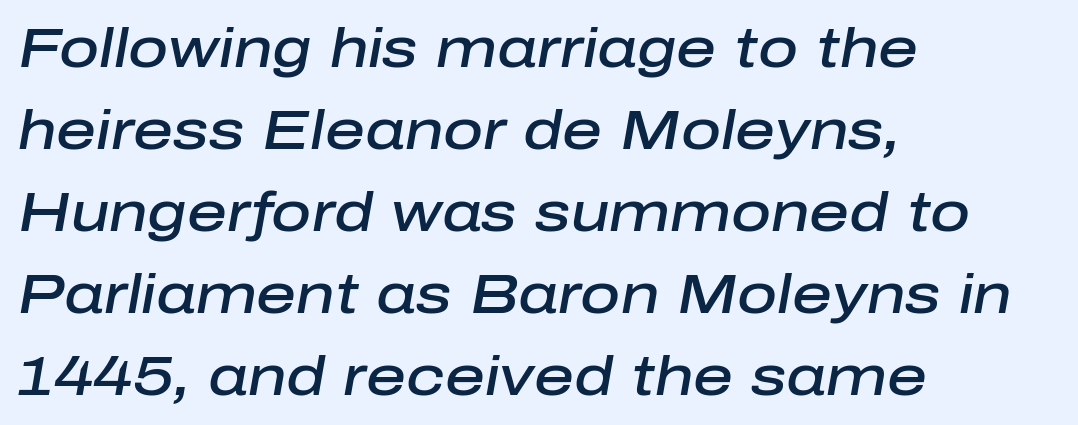
Q: Is the text bold? A: Semi-bold.
Q: Is the text italic (slanted)? A: Yes, it leans right by about 10 degrees.
Q: Is the text underlined? A: No.
Q: How is the paragraph aligned? A: Left-aligned.
Q: Is the spacing between letters normal or unusually wide? A: Normal.
Q: Is the spacing between lines tight, normal or loose? A: Normal.
Q: Width (condensed, normal, or wide)? A: Normal.
Q: Stroke contrast? A: Low.
Q: x-height? A: Medium.
Q: Monospaced? A: No.
